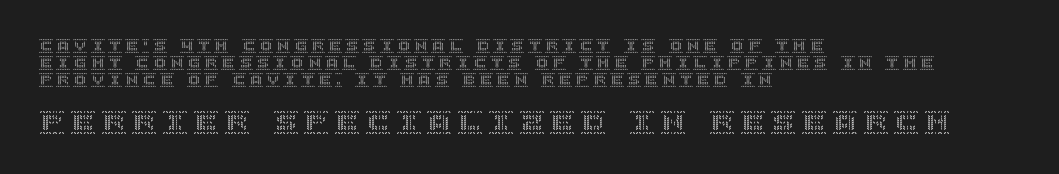
This rendering features lettering with no underline. Which of the two is more prominent by size? The second, at the bottom. The lines in this sample share a left origin and differ only in where they stop. Italic: no, the glyphs are upright roman. This sample uses expanded letter spacing, leaving extra air between glyphs.
